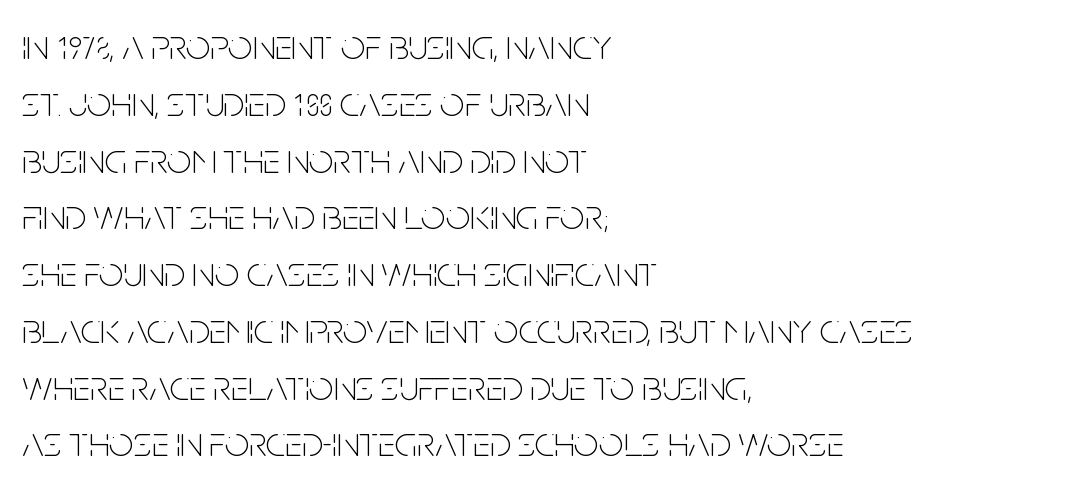
The image shows 43 px thin, condensed sans-serif type, upright; set left-aligned, normal line spacing (1.32x), normal letter spacing, not underlined; low stroke contrast and a large x-height.
